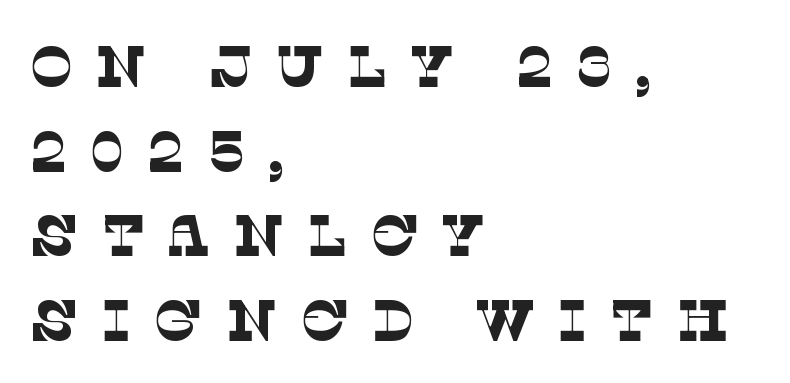
{"serif": "yes", "bold": "no", "weight": "thin", "width": "normal", "stroke_contrast": "low", "x_height": "large", "monospaced": "no", "underline": "no", "align": "left", "line_spacing": "normal", "line_spacing_ratio": 1.46, "letter_spacing": "wide", "letter_spacing_em": 0.37, "glyph_px": 58}
